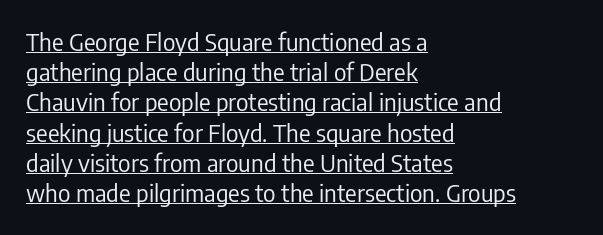
Q: Is the text bold? A: No.
Q: Is the text italic (slanted)? A: No, it is upright.
Q: Is the text underlined? A: Yes.
Q: How is the paragraph aligned? A: Left-aligned.
Q: Is the spacing between letters normal or unusually wide? A: Normal.
Q: Is the spacing between lines tight, normal or loose? A: Normal.
